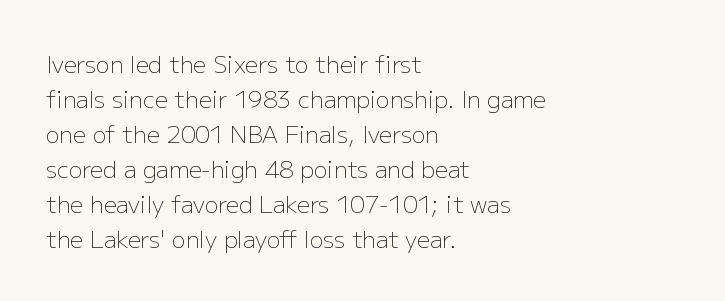
Weight: not bold — regular or lighter. The typesetter chose a ragged-right arrangement here. Each new line begins a customary step beneath the previous one. You could call the tracking neutral — neither tight nor loose. Only glyphs here, with clear space below each row. You can tell it's not italic because the verticals are truly vertical.
